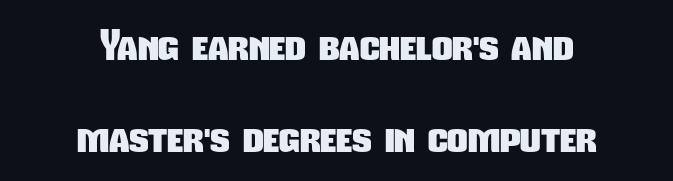
This rendering uses center alignment, leaving both contours irregular but symmetric. Letter spacing: default. Note the varied advance widths — an 'i' is clearly narrower than an 'm'. Type style note: lacks serifs. How would I describe the line gaps? Wide and relaxed. Bare-footed words on every line.
